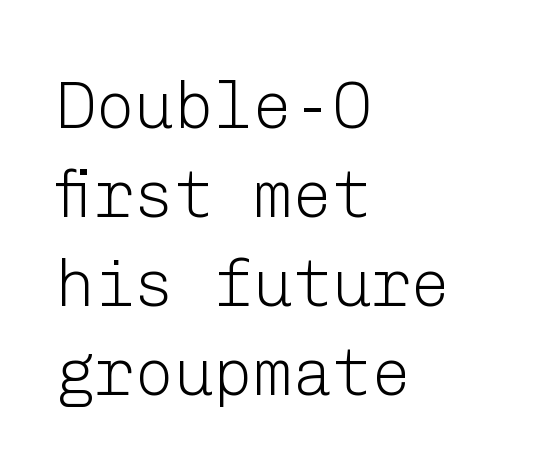
Q: Is the text bold? A: No.
Q: Is the text italic (slanted)? A: No, it is upright.
Q: Is the typeface a serif or a sans-serif typeface? A: Sans-serif.
Q: Is the text underlined? A: No.
Q: How is the paragraph aligned? A: Left-aligned.
Q: Is the spacing between letters normal or unusually wide? A: Normal.
Q: Is the spacing between lines tight, normal or loose? A: Normal.
Q: Width (condensed, normal, or wide)? A: Normal.
Q: Stroke contrast? A: Low.
Q: x-height? A: Medium.
